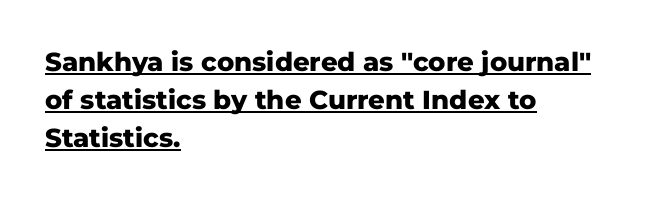
{"italic": "no", "bold": "yes", "underline": "yes", "align": "left", "line_spacing": "normal", "line_spacing_ratio": 1.46, "letter_spacing": "normal", "letter_spacing_em": 0.0, "glyph_px": 26}
